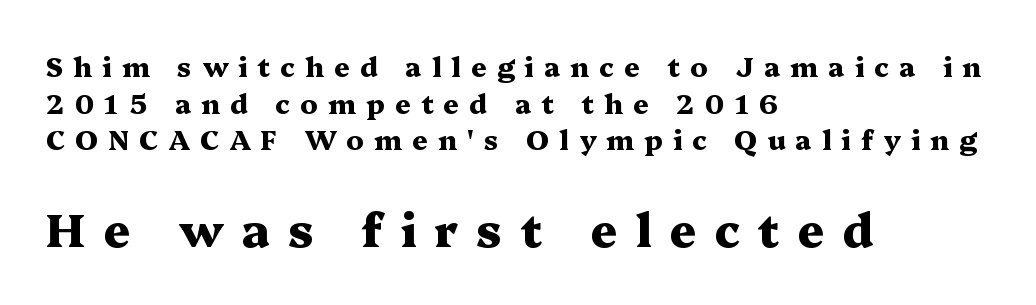
Q: Is the text bold? A: Yes.
Q: Is the text italic (slanted)? A: No, it is upright.
Q: Is the typeface a serif or a sans-serif typeface? A: Serif.
Q: Is the text underlined? A: No.
Q: How is the paragraph aligned? A: Left-aligned.
Q: Is the spacing between letters normal or unusually wide? A: Unusually wide.
Q: Is the spacing between lines tight, normal or loose? A: Normal.
Q: Which block of text is set in a larger size, the first (top) or the second (bottom)? A: The second (bottom) one.
Q: Width (condensed, normal, or wide)? A: Wide.
Q: Stroke contrast? A: Medium.
Q: x-height? A: Medium.
Q: Monospaced? A: No.
